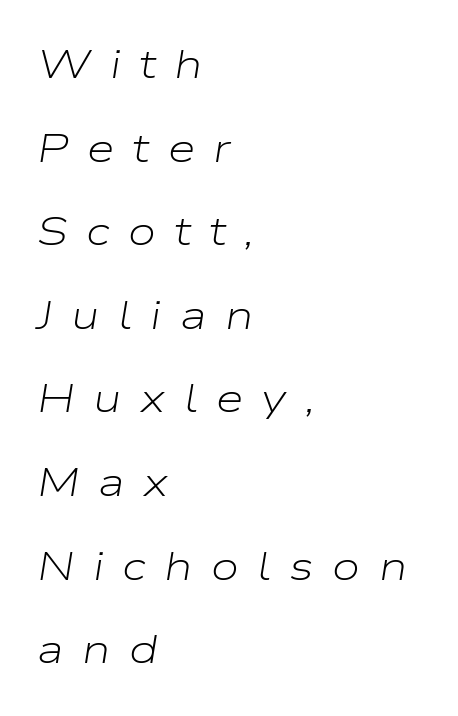
{"italic": "yes", "lean": "right", "slant_degrees": 9, "bold": "no", "weight": "light", "width": "wide", "stroke_contrast": "low", "x_height": "medium", "monospaced": "no", "underline": "no", "align": "left", "line_spacing": "loose", "line_spacing_ratio": 2.09, "letter_spacing": "wide", "letter_spacing_em": 0.46, "glyph_px": 40}
